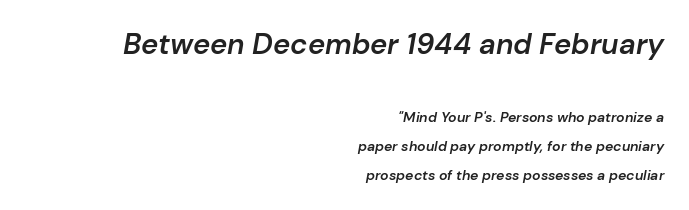
Q: Is the text bold? A: Semi-bold.
Q: Is the text italic (slanted)? A: Yes, it leans right by about 10 degrees.
Q: Is the text underlined? A: No.
Q: How is the paragraph aligned? A: Right-aligned.
Q: Is the spacing between letters normal or unusually wide? A: Normal.
Q: Is the spacing between lines tight, normal or loose? A: Loose.
Q: Which block of text is set in a larger size, the first (top) or the second (bottom)? A: The first (top) one.
Q: Width (condensed, normal, or wide)? A: Normal.
Q: Stroke contrast? A: Low.
Q: x-height? A: Medium.
Q: Monospaced? A: No.
